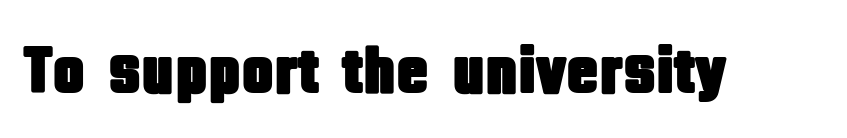
Q: Is the text italic (slanted)? A: No, it is upright.
Q: Is the typeface a serif or a sans-serif typeface? A: Sans-serif.
Q: Is the text underlined? A: No.
Q: Is the spacing between letters normal or unusually wide? A: Normal.
Q: Width (condensed, normal, or wide)? A: Condensed.
Q: Stroke contrast? A: Low.
Q: x-height? A: Large.
Q: Monospaced? A: No.
